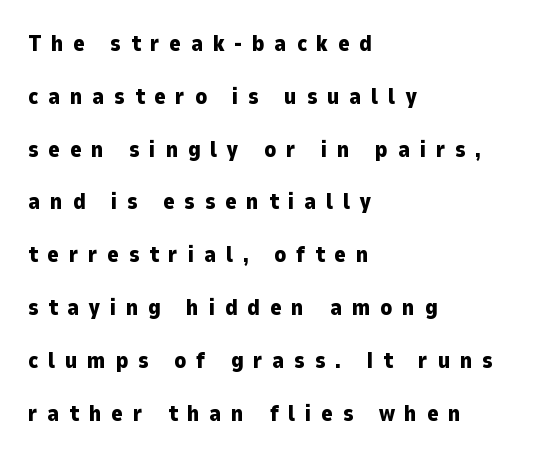
{"italic": "no", "bold": "yes", "underline": "no", "align": "left", "line_spacing": "loose", "line_spacing_ratio": 2.4, "letter_spacing": "wide", "letter_spacing_em": 0.44, "glyph_px": 22}
